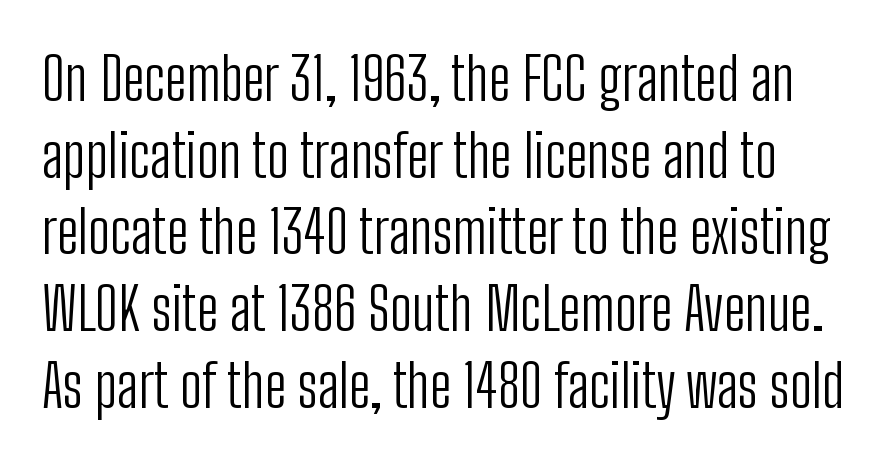
{"serif": "no", "italic": "no", "bold": "no", "weight": "light", "width": "condensed", "stroke_contrast": "low", "x_height": "medium", "monospaced": "no", "underline": "no", "line_spacing": "normal", "line_spacing_ratio": 1.3, "letter_spacing": "normal", "letter_spacing_em": 0.0, "glyph_px": 59}
